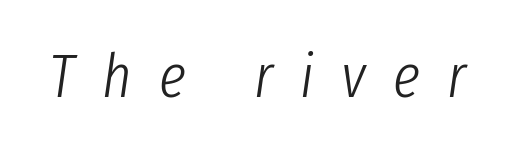
The image shows 62 px light, condensed type, italic (leaning right); set unusually wide letter spacing (+0.44 em), not underlined; low stroke contrast and a medium x-height.
